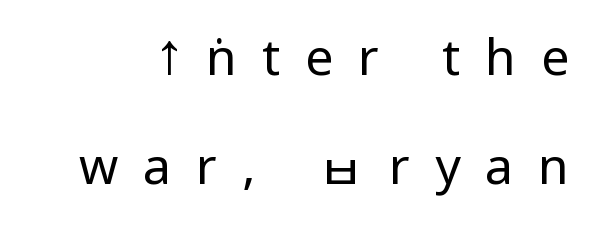
{"serif": "no", "italic": "no", "bold": "no", "weight": "regular", "width": "condensed", "stroke_contrast": "low", "x_height": "large", "monospaced": "no", "underline": "no", "line_spacing": "loose", "line_spacing_ratio": 2.18, "letter_spacing": "wide", "letter_spacing_em": 0.5, "glyph_px": 50}
